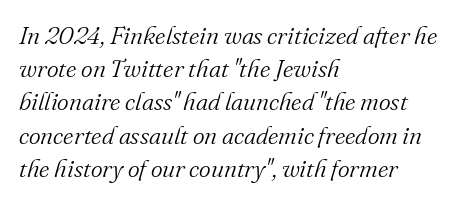
Q: Is the text bold? A: No.
Q: Is the text italic (slanted)? A: Yes, it leans right by about 16 degrees.
Q: Is the text underlined? A: No.
Q: How is the paragraph aligned? A: Left-aligned.
Q: Is the spacing between letters normal or unusually wide? A: Normal.
Q: Is the spacing between lines tight, normal or loose? A: Normal.
